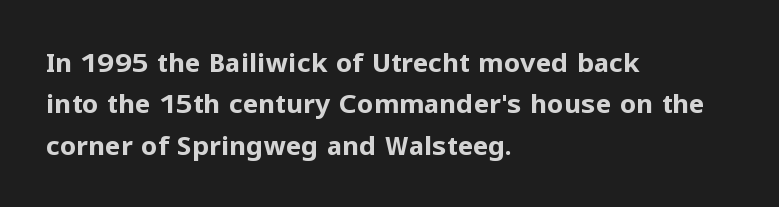
{"italic": "no", "bold": "yes", "underline": "no", "align": "left", "line_spacing": "normal", "line_spacing_ratio": 1.59, "letter_spacing": "normal", "letter_spacing_em": 0.0, "glyph_px": 26}
